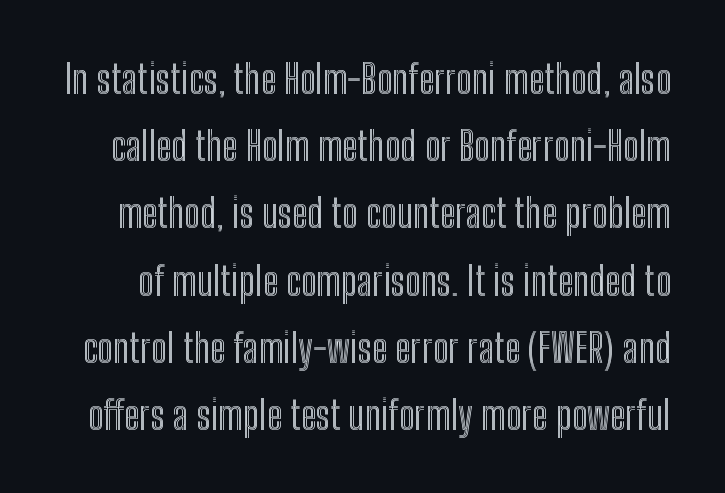
Q: Is the text italic (slanted)? A: No, it is upright.
Q: Is the text underlined? A: No.
Q: Is the spacing between letters normal or unusually wide? A: Normal.
Q: Is the spacing between lines tight, normal or loose? A: Normal.
Q: Width (condensed, normal, or wide)? A: Condensed.
Q: x-height? A: Medium.
Q: Monospaced? A: No.
